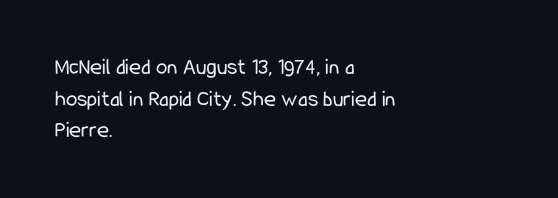
The strokes are not fattened; the text isn't bold. Beneath every word, the page is bare. Every row of glyphs begins at an identical x-position on the left. In terms of posture, this sample is upright.
